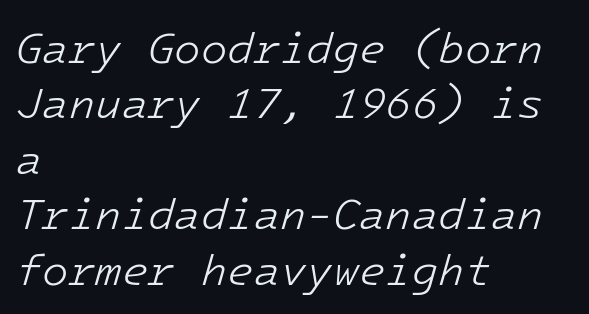
Q: Is the text bold? A: No.
Q: Is the text italic (slanted)? A: Yes, it leans right by about 16 degrees.
Q: Is the text underlined? A: No.
Q: How is the paragraph aligned? A: Left-aligned.
Q: Is the spacing between letters normal or unusually wide? A: Normal.
Q: Is the spacing between lines tight, normal or loose? A: Normal.
Q: Width (condensed, normal, or wide)? A: Normal.
Q: Stroke contrast? A: Low.
Q: x-height? A: Medium.
